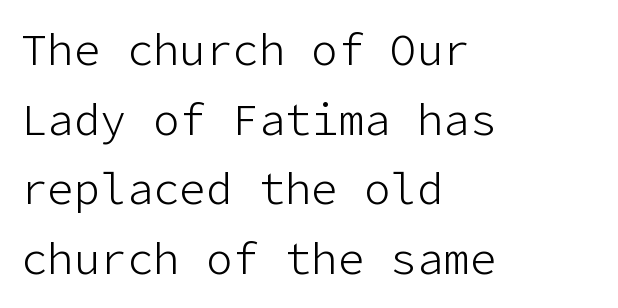
Q: Is the text bold? A: No.
Q: Is the text italic (slanted)? A: No, it is upright.
Q: Is the typeface a serif or a sans-serif typeface? A: Sans-serif.
Q: Is the text underlined? A: No.
Q: How is the paragraph aligned? A: Left-aligned.
Q: Is the spacing between letters normal or unusually wide? A: Normal.
Q: Is the spacing between lines tight, normal or loose? A: Normal.
Q: Width (condensed, normal, or wide)? A: Normal.
Q: Stroke contrast? A: Low.
Q: x-height? A: Medium.
